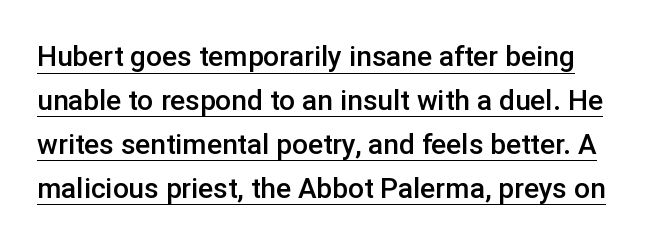
{"serif": "no", "italic": "no", "bold": "semi", "weight": "semibold", "width": "normal", "stroke_contrast": "low", "x_height": "medium", "monospaced": "no", "underline": "yes", "line_spacing": "normal", "line_spacing_ratio": 1.57, "letter_spacing": "normal", "letter_spacing_em": 0.0, "glyph_px": 28}
